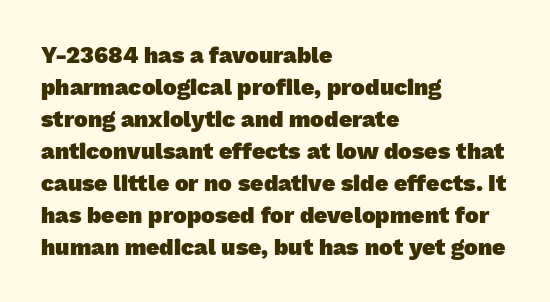
Q: Is the text bold? A: Yes.
Q: Is the text underlined? A: No.
Q: How is the paragraph aligned? A: Left-aligned.
Q: Is the spacing between letters normal or unusually wide? A: Normal.
Q: Is the spacing between lines tight, normal or loose? A: Normal.
